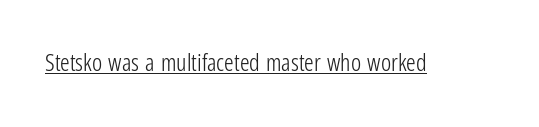
The image shows 24 px text type, upright; set normal letter spacing, underlined.
